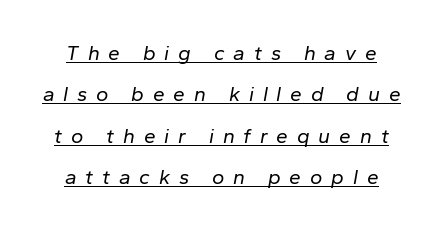
Q: Is the text bold? A: No.
Q: Is the text italic (slanted)? A: Yes, it leans right by about 10 degrees.
Q: Is the text underlined? A: Yes.
Q: Is the spacing between letters normal or unusually wide? A: Unusually wide.
Q: Is the spacing between lines tight, normal or loose? A: Loose.
